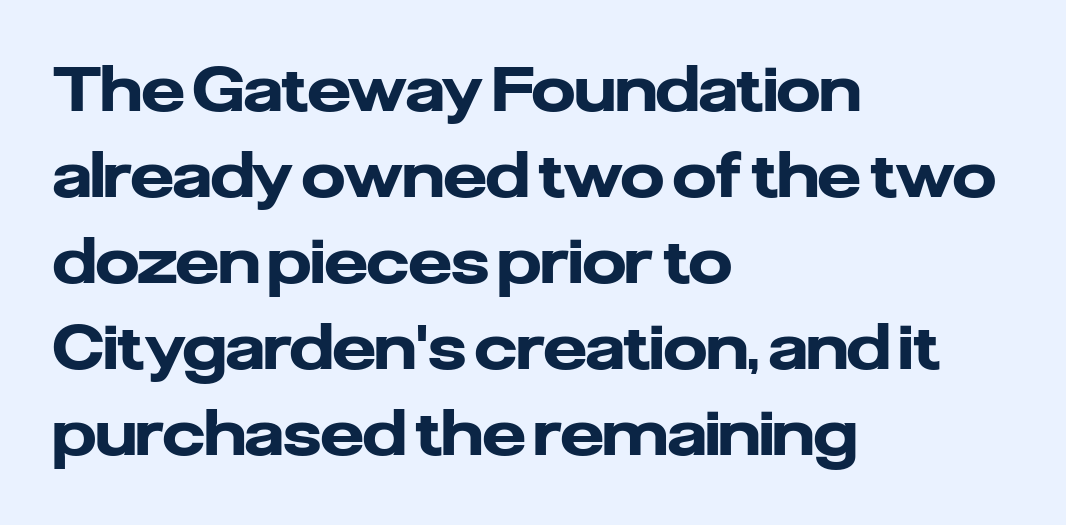
Q: Is the text bold? A: Yes.
Q: Is the text italic (slanted)? A: No, it is upright.
Q: Is the typeface a serif or a sans-serif typeface? A: Sans-serif.
Q: Is the text underlined? A: No.
Q: How is the paragraph aligned? A: Left-aligned.
Q: Is the spacing between letters normal or unusually wide? A: Normal.
Q: Is the spacing between lines tight, normal or loose? A: Normal.
Q: Width (condensed, normal, or wide)? A: Normal.
Q: Stroke contrast? A: Low.
Q: x-height? A: Medium.
Q: Monospaced? A: No.
